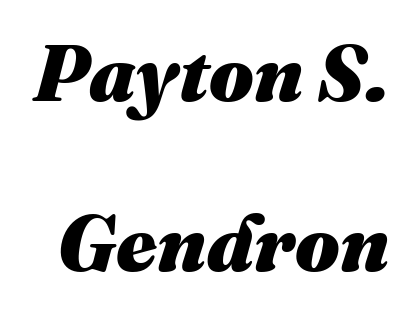
Q: Is the text bold? A: Yes.
Q: Is the text italic (slanted)? A: Yes, it leans right by about 16 degrees.
Q: Is the text underlined? A: No.
Q: Is the spacing between letters normal or unusually wide? A: Normal.
Q: Is the spacing between lines tight, normal or loose? A: Loose.
Q: Width (condensed, normal, or wide)? A: Normal.
Q: Stroke contrast? A: Medium.
Q: x-height? A: Medium.
Q: Monospaced? A: No.
